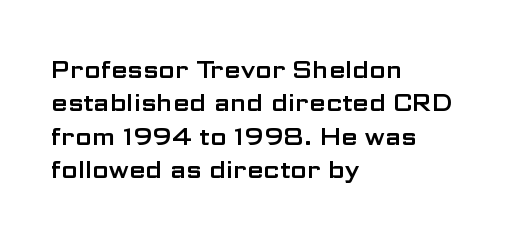
{"italic": "no", "underline": "no", "align": "left", "line_spacing": "normal", "line_spacing_ratio": 1.39, "letter_spacing": "normal", "letter_spacing_em": 0.0, "glyph_px": 24}
